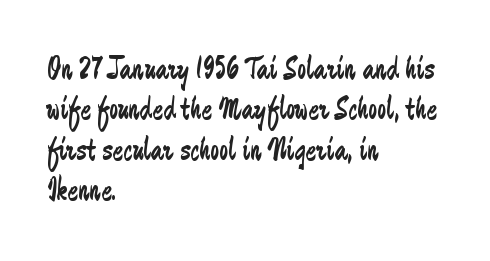
{"serif": "no", "bold": "no", "weight": "regular", "width": "condensed", "stroke_contrast": "low", "x_height": "small", "monospaced": "no", "underline": "no", "align": "left", "line_spacing": "normal", "line_spacing_ratio": 1.26, "letter_spacing": "normal", "letter_spacing_em": 0.0, "glyph_px": 32}
